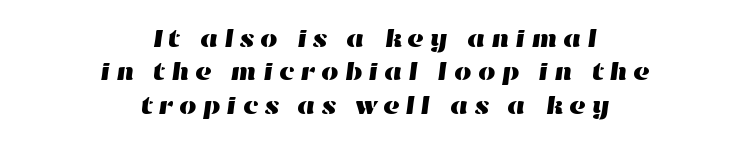
If you folded the block vertically in half, each line would mirror itself in length. Words float on clear page, feet unadorned. The lines sit at an ordinary, default distance from one another. Tracking here is generous; glyphs stand well apart from one another.
